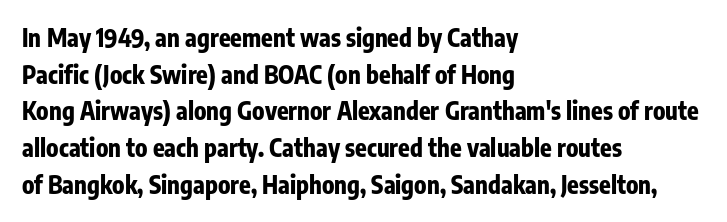
The image shows 24 px bold type, upright; set left-aligned, normal line spacing (1.53x), normal letter spacing, not underlined.
